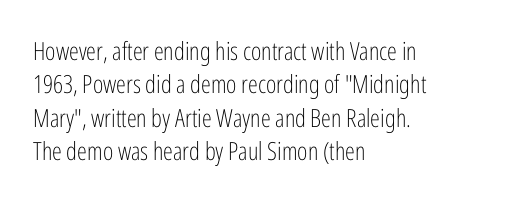
{"italic": "no", "bold": "no", "underline": "no", "align": "left", "line_spacing": "normal", "line_spacing_ratio": 1.34, "letter_spacing": "normal", "letter_spacing_em": 0.0, "glyph_px": 25}
